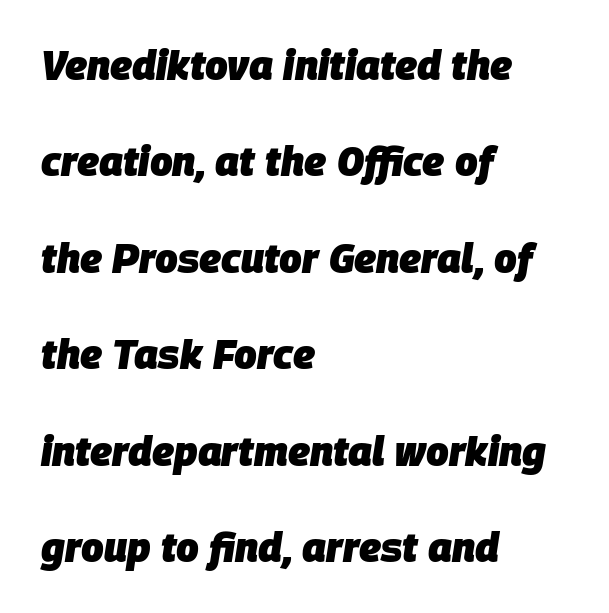
{"italic": "yes", "lean": "right", "slant_degrees": 9, "bold": "yes", "weight": "heavy", "width": "normal", "stroke_contrast": "low", "x_height": "large", "monospaced": "no", "underline": "no", "align": "left", "line_spacing": "loose", "line_spacing_ratio": 2.41, "letter_spacing": "normal", "letter_spacing_em": 0.0, "glyph_px": 40}
